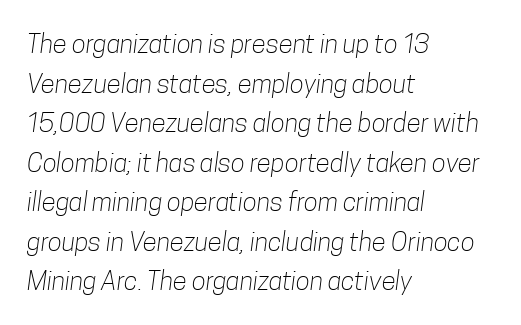
Teacher's note: observe the even left margin — that is flush-left alignment. The glyphs are unaccompanied by any horizontal stroke below them. The line texture is even and compact thanks to regular tracking. Horizontal bands of white between lines are of average thickness. Is this a heavy cut? Hardly; it is regular or lighter.
